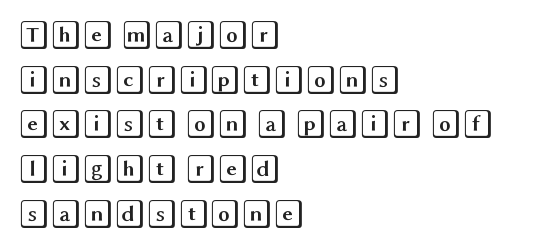
{"italic": "no", "width": "wide", "x_height": "large", "underline": "no", "align": "left", "line_spacing": "normal", "line_spacing_ratio": 1.54, "letter_spacing": "normal", "letter_spacing_em": 0.0, "glyph_px": 29}
